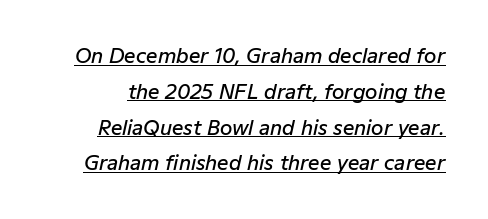
The image shows 20 px text type, italic (leaning right); set line spacing 1.79x, normal letter spacing, underlined.
